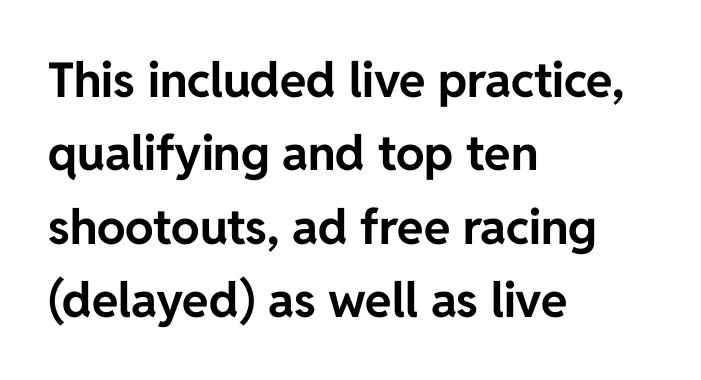
Notice how the passage keeps a crisp vertical edge on the left only. Varying glyph widths throughout — classic text-font behaviour. What kind of face is this? One without serifs — a sans. Whoever set this chose a conventional vertical rhythm. The font's upright variant was chosen for this text. Default kerning and tracking; the words read as compact shapes.
